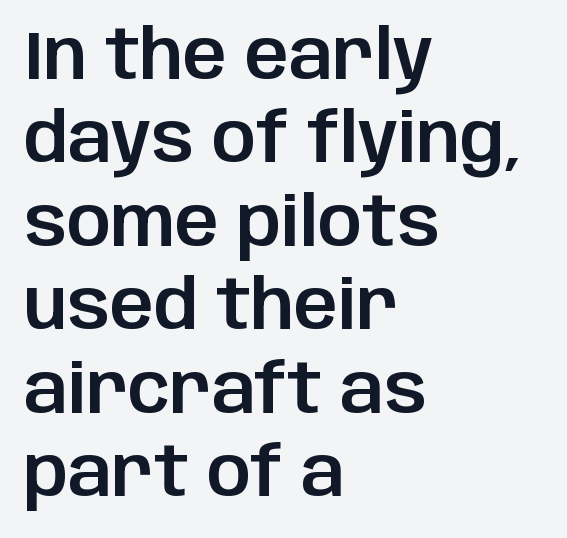
Q: Is the text italic (slanted)? A: No, it is upright.
Q: Is the typeface a serif or a sans-serif typeface? A: Sans-serif.
Q: Is the text underlined? A: No.
Q: How is the paragraph aligned? A: Left-aligned.
Q: Is the spacing between letters normal or unusually wide? A: Normal.
Q: Width (condensed, normal, or wide)? A: Normal.
Q: Stroke contrast? A: Low.
Q: x-height? A: Large.
Q: Monospaced? A: No.
